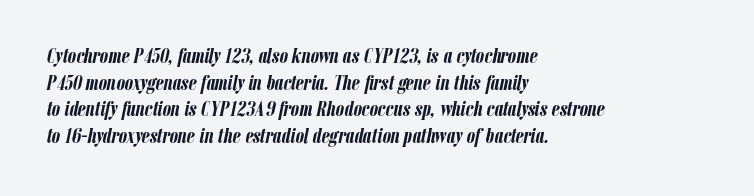
Q: Is the text bold? A: Yes.
Q: Is the text italic (slanted)? A: Yes, it leans right by about 12 degrees.
Q: Is the text underlined? A: No.
Q: How is the paragraph aligned? A: Left-aligned.
Q: Is the spacing between letters normal or unusually wide? A: Normal.
Q: Is the spacing between lines tight, normal or loose? A: Normal.
